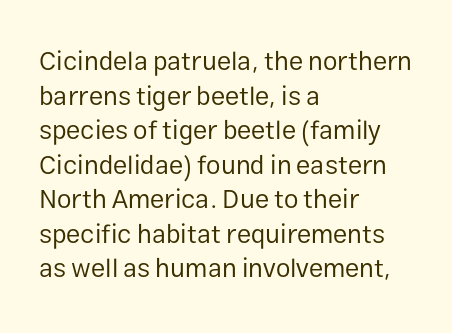
No chunkiness to these letters — they're not bold. A classic flush-left, rag-right setting is used for this passage. One glance says typical: line gaps are just what's usual. The letters sit at their default tracking, neither squeezed nor spread.
